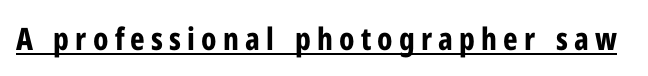
{"serif": "no", "italic": "no", "bold": "yes", "weight": "bold", "width": "condensed", "stroke_contrast": "low", "x_height": "medium", "monospaced": "no", "underline": "yes", "letter_spacing": "wide", "letter_spacing_em": 0.2, "glyph_px": 31}
